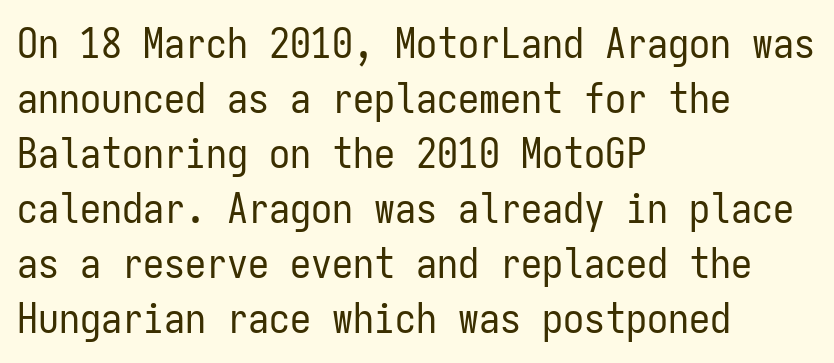
{"serif": "no", "italic": "no", "bold": "no", "weight": "regular", "width": "condensed", "stroke_contrast": "low", "x_height": "medium", "monospaced": "yes", "underline": "no", "align": "left", "line_spacing": "normal", "line_spacing_ratio": 1.31, "letter_spacing": "normal", "letter_spacing_em": 0.0, "glyph_px": 42}
